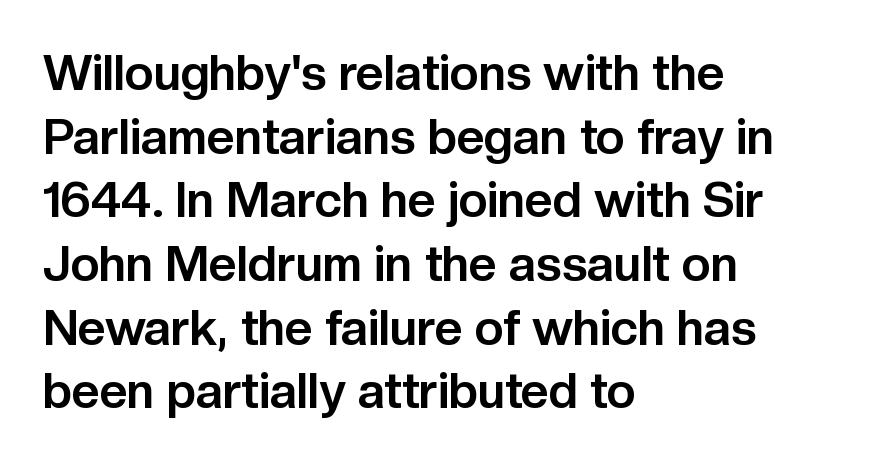
Regarding leading, the lines here are spaced in the standard way. Is this a fixed-width face? No — the glyphs have proportional, varying widths. Nope, not italic — everything's standing straight. There is no visible air inserted between adjacent glyphs.
